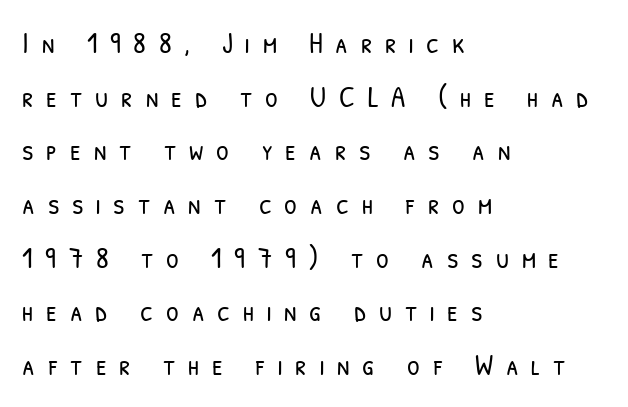
{"serif": "no", "bold": "no", "weight": "light", "width": "condensed", "stroke_contrast": "low", "x_height": "medium", "monospaced": "no", "underline": "no", "align": "left", "line_spacing_ratio": 1.85, "letter_spacing": "wide", "letter_spacing_em": 0.44, "glyph_px": 29}
